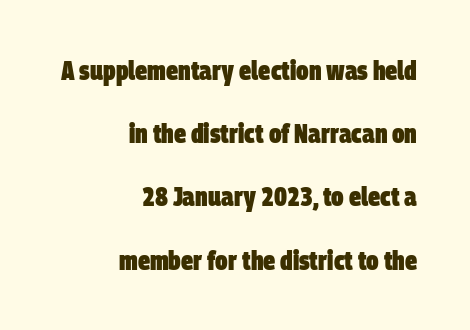
The image shows 27 px bold type; set right-aligned, loose line spacing (2.34x), normal letter spacing, not underlined.
